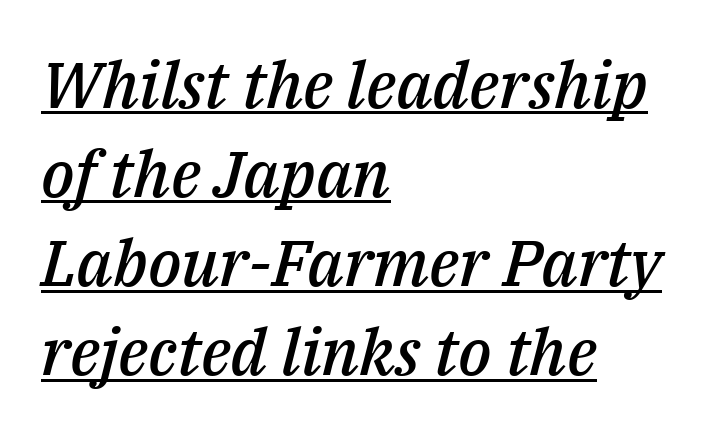
Looks like someone drew a line under every word here. These lines are rendered in a variable-pitch font. There is no visible air inserted between adjacent glyphs. The passage shown leans; its letterforms are oblique.
